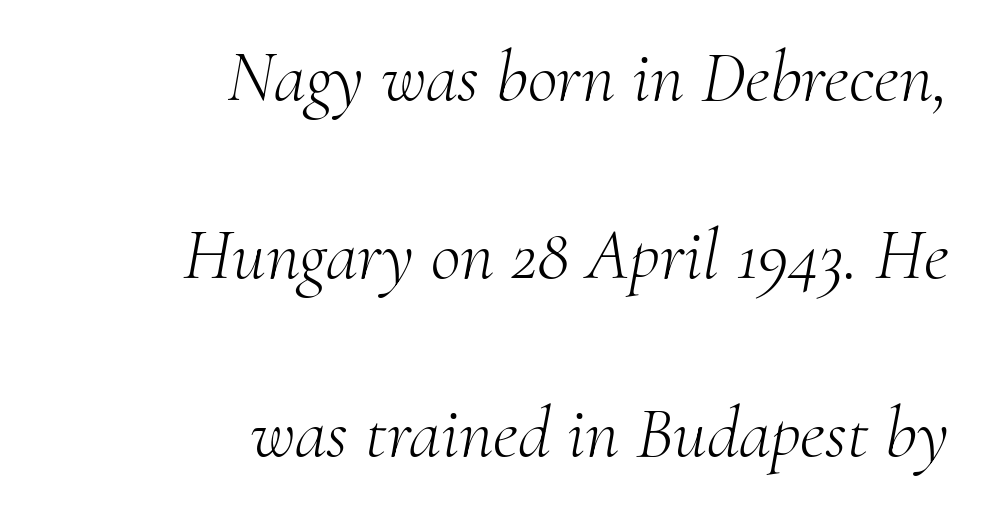
The image shows 73 px light serif type, italic (leaning right); set right-aligned, loose line spacing (2.44x), normal letter spacing, not underlined; medium stroke contrast and a small x-height.
